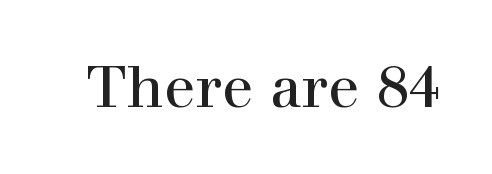
Note: serifs present on the glyphs. The letters stand straight up with perfectly vertical stems. Rule under the text: the space is simply empty. Character widths vary here, with narrow letters taking less room than wide ones.
